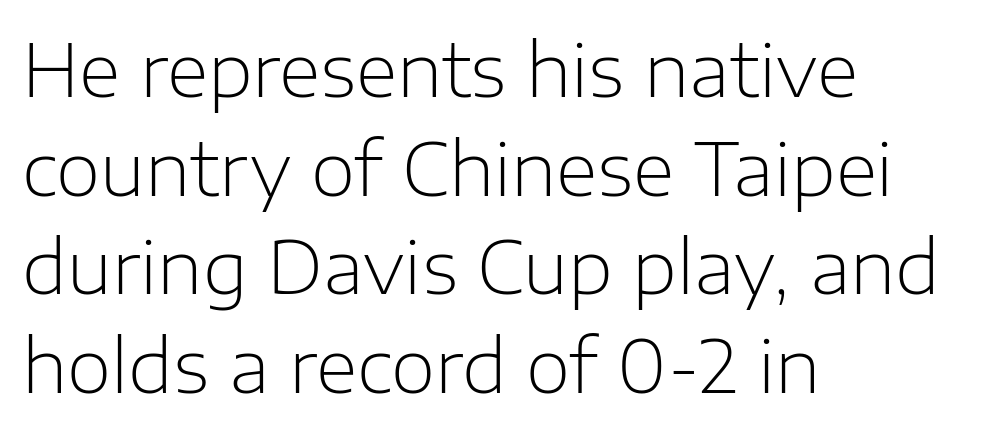
The image shows 72 px light sans-serif type, upright; set left-aligned, normal line spacing (1.37x), normal letter spacing, not underlined; low stroke contrast and a medium x-height.
